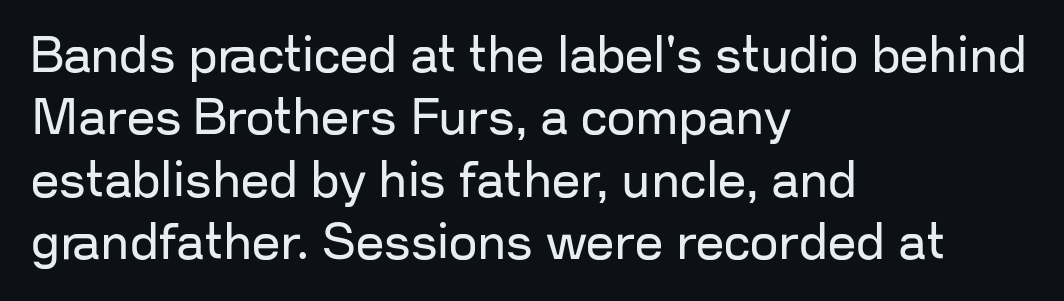
Descenders are the only things crossing below the line. Compared with typical paragraphs, the rows here are spaced about the same. Character widths vary here, with narrow letters taking less room than wide ones. This sample is left-justified, so line endings fall wherever the words run out.
